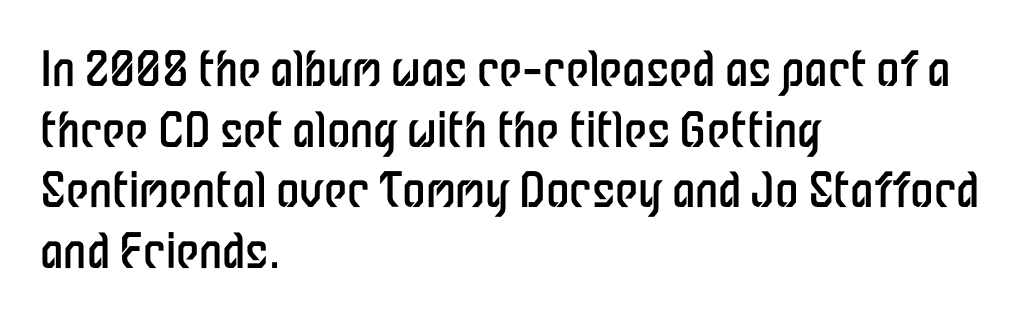
The image shows 47 px regular-weight, condensed sans-serif type, upright; set left-aligned, normal line spacing (1.29x), normal letter spacing, not underlined; low stroke contrast and a medium x-height.
